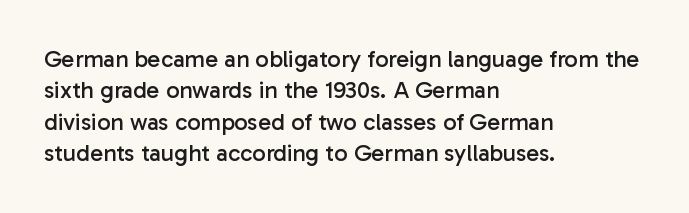
What stands out about the letter spacing? Nothing — it is the standard amount. Unmarked baselines from the first word to the last. The rendering anchors every line to the left-hand side. Regarding leading, the lines here are spaced in the standard way. Compared with a typical body face, this is equally light or lighter still. In terms of posture, this sample is upright.
